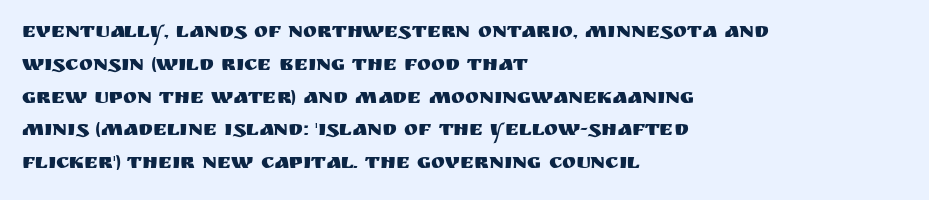
The image shows 21 px text type, upright; set left-aligned, normal line spacing (1.56x), normal letter spacing, not underlined.
